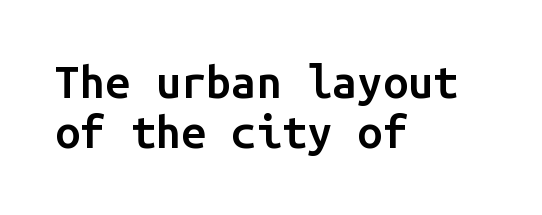
The image shows 45 px semibold sans-serif type, upright, monospaced; set left-aligned, tight line spacing (1.11x), normal letter spacing, not underlined; low stroke contrast and a medium x-height.
